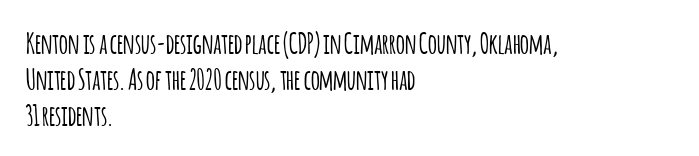
The image shows 28 px condensed sans-serif type, upright; set left-aligned, normal line spacing (1.29x), normal letter spacing, not underlined; low stroke contrast and a large x-height.
